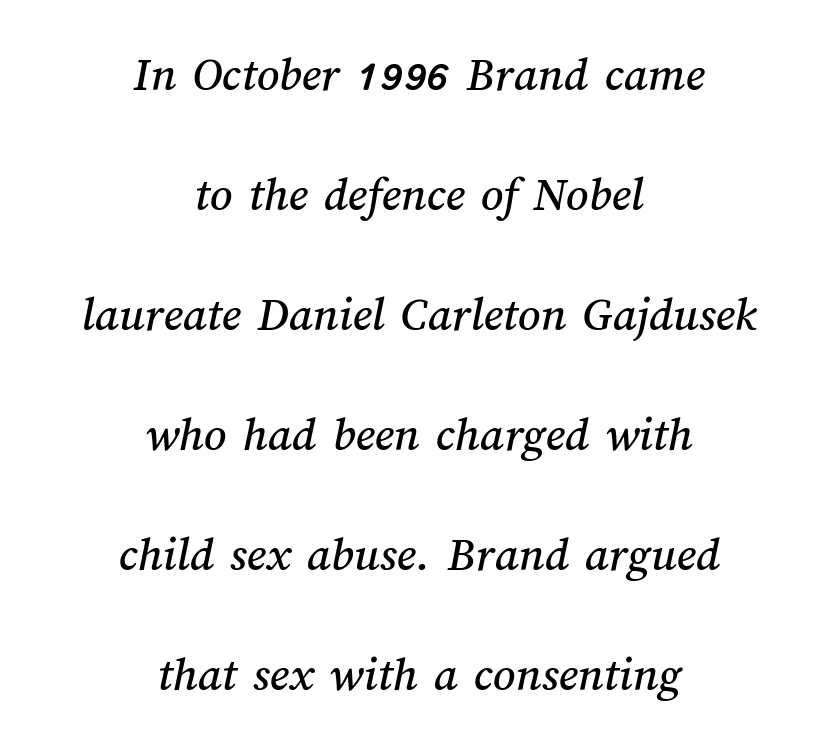
The image shows 49 px text type; set centered, loose line spacing (2.45x), normal letter spacing, not underlined; medium stroke contrast and a medium x-height.
